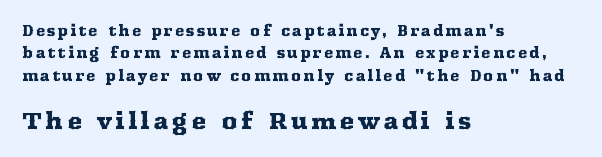
The image shows 22 px text type, upright; set left-aligned, normal line spacing (1.6x), not underlined; the second (bottom) block is 1.57x larger.
